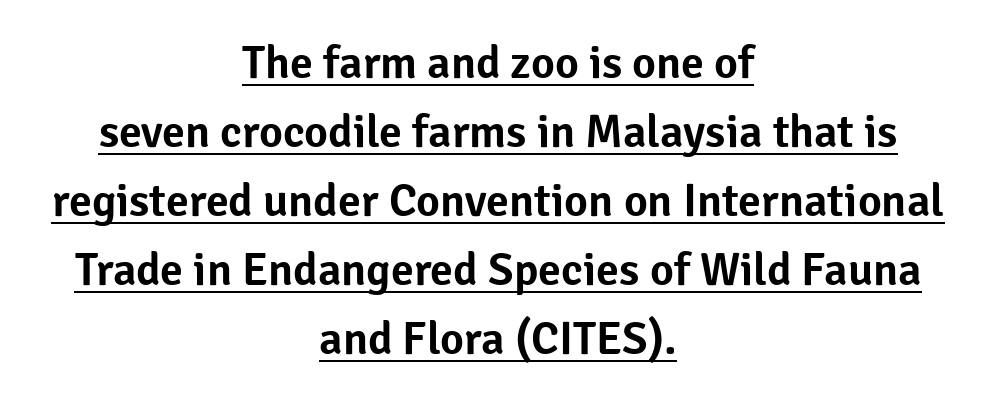
Q: Is the text italic (slanted)? A: No, it is upright.
Q: Is the typeface a serif or a sans-serif typeface? A: Sans-serif.
Q: Is the text underlined? A: Yes.
Q: How is the paragraph aligned? A: Centered.
Q: Is the spacing between letters normal or unusually wide? A: Normal.
Q: Is the spacing between lines tight, normal or loose? A: Normal.
Q: Width (condensed, normal, or wide)? A: Normal.
Q: Stroke contrast? A: Low.
Q: x-height? A: Medium.
Q: Monospaced? A: No.
